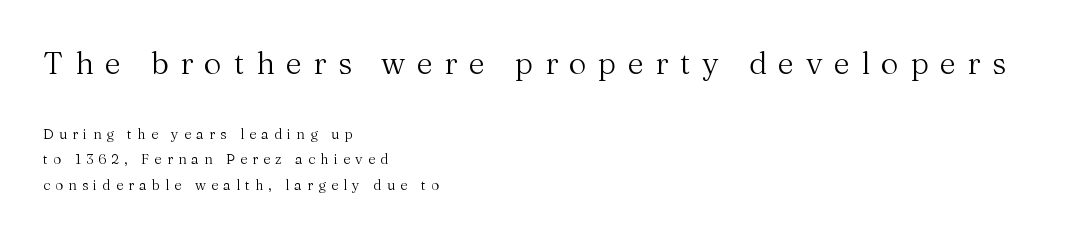
Here the designer chose a conventional face with non-uniform glyph widths. Honestly, there is no underline to notice here at all. Substantial extra tracking has been applied to these lines. This is roman type, the default non-slanted kind. The designer went with a serif here, giving each stem small feet. Caption: upper text group enlarged, lower text group reduced.
